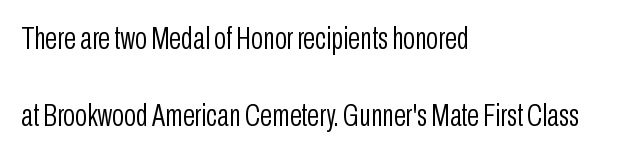
Q: Is the text bold? A: No.
Q: Is the text italic (slanted)? A: No, it is upright.
Q: Is the typeface a serif or a sans-serif typeface? A: Sans-serif.
Q: Is the text underlined? A: No.
Q: How is the paragraph aligned? A: Left-aligned.
Q: Is the spacing between letters normal or unusually wide? A: Normal.
Q: Is the spacing between lines tight, normal or loose? A: Loose.
Q: Width (condensed, normal, or wide)? A: Condensed.
Q: Stroke contrast? A: Low.
Q: x-height? A: Medium.
Q: Monospaced? A: No.
